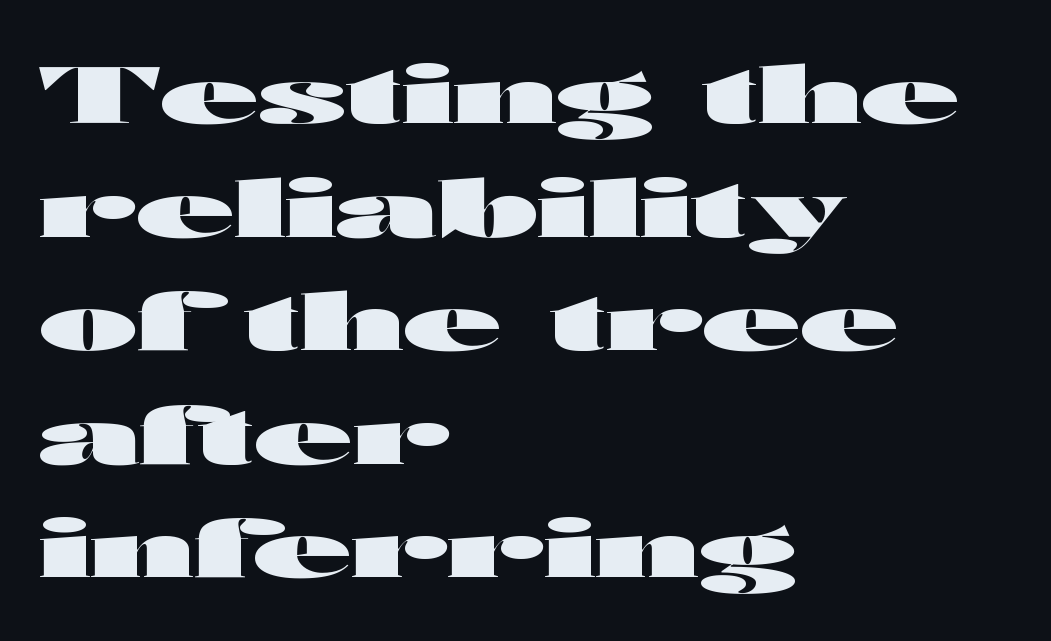
Q: Is the text bold? A: Yes.
Q: Is the text italic (slanted)? A: No, it is upright.
Q: Is the typeface a serif or a sans-serif typeface? A: Sans-serif.
Q: Is the text underlined? A: No.
Q: How is the paragraph aligned? A: Left-aligned.
Q: Is the spacing between letters normal or unusually wide? A: Normal.
Q: Is the spacing between lines tight, normal or loose? A: Normal.
Q: Width (condensed, normal, or wide)? A: Wide.
Q: Stroke contrast? A: High.
Q: x-height? A: Medium.
Q: Monospaced? A: No.
